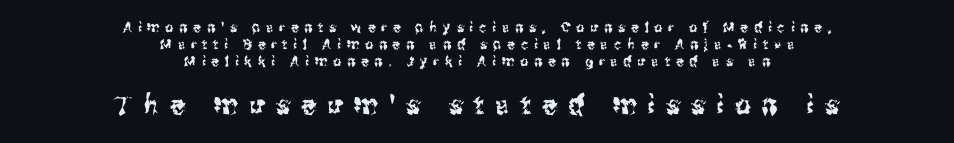
Q: Is the text italic (slanted)? A: No, it is upright.
Q: Is the text underlined? A: No.
Q: How is the paragraph aligned? A: Centered.
Q: Is the spacing between letters normal or unusually wide? A: Unusually wide.
Q: Which block of text is set in a larger size, the first (top) or the second (bottom)? A: The second (bottom) one.
